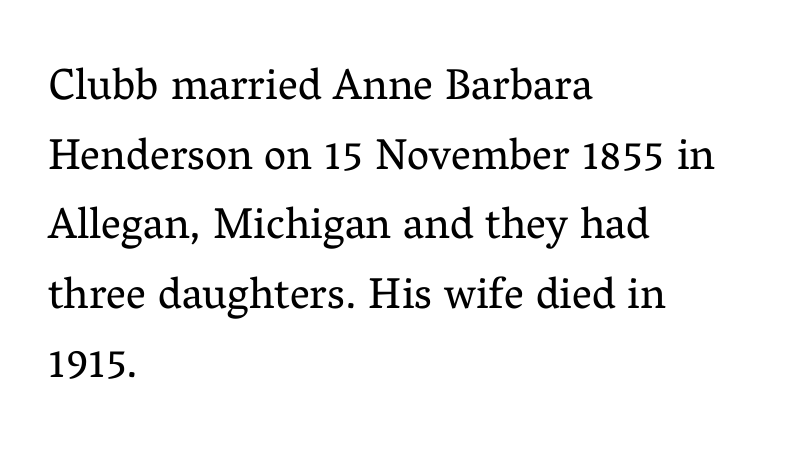
The image shows 44 px regular-weight serif type, upright; set left-aligned, normal line spacing (1.58x), normal letter spacing, not underlined; medium stroke contrast and a medium x-height.
